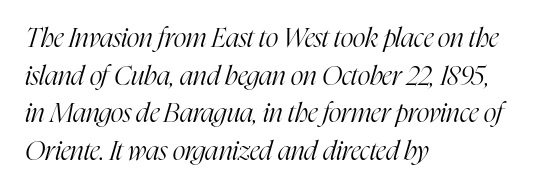
Teacher's note: observe the even left margin — that is flush-left alignment. Posture: slanted. This is not heavy type; no bold has been used. Words float on clear page, feet unadorned.
